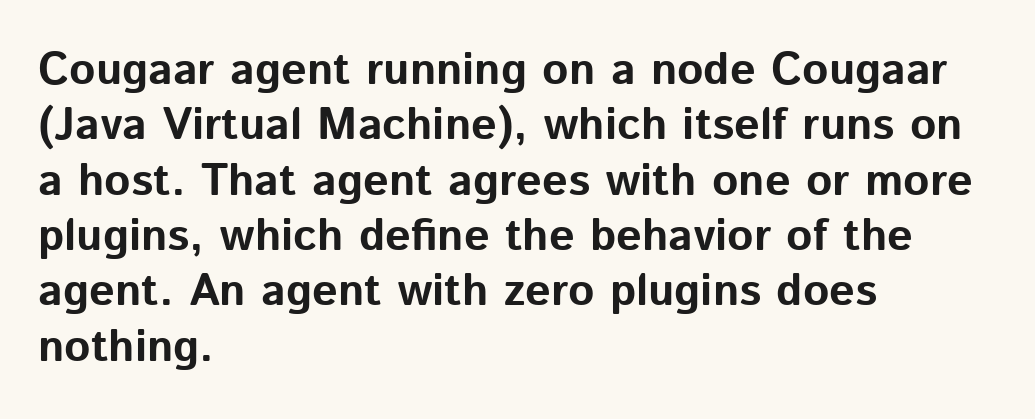
Q: Is the text bold? A: Yes.
Q: Is the text italic (slanted)? A: No, it is upright.
Q: Is the typeface a serif or a sans-serif typeface? A: Sans-serif.
Q: Is the text underlined? A: No.
Q: How is the paragraph aligned? A: Left-aligned.
Q: Is the spacing between letters normal or unusually wide? A: Normal.
Q: Width (condensed, normal, or wide)? A: Normal.
Q: Stroke contrast? A: Low.
Q: x-height? A: Medium.
Q: Monospaced? A: No.
